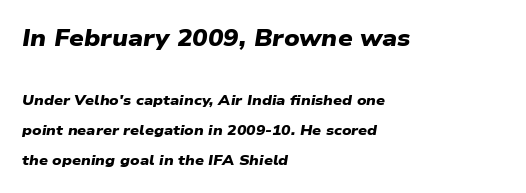
This sample uses plain, unmodified letter spacing. Plenty of ink on the page — the face is bold. Compared with typical paragraphs, the rows here are farther apart. Which chunk is bigger? The first one — the top block dwarfs the bottom.
